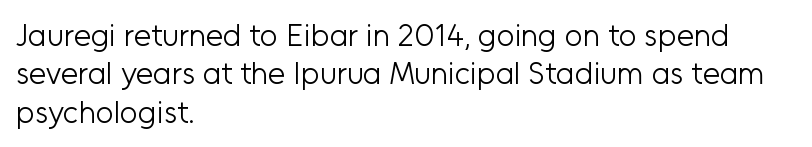
Leftover space on each line is placed entirely after the last word. The letterforms sit at book weight or below. You can tell it's not italic because the verticals are truly vertical. The glyphs are unaccompanied by any horizontal stroke below them. Regarding serifs, this sample does without them.
